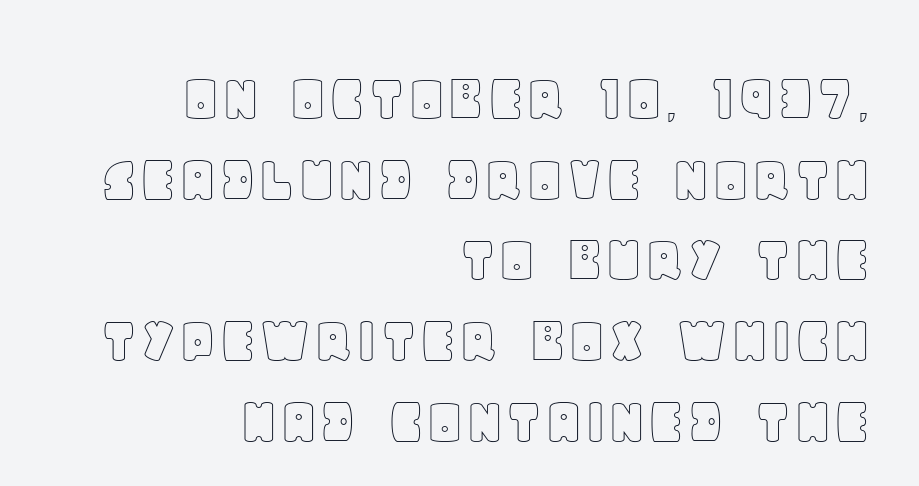
{"italic": "no", "width": "normal", "x_height": "large", "monospaced": "no", "underline": "no", "align": "right", "line_spacing_ratio": 1.17, "letter_spacing": "normal", "letter_spacing_em": 0.0, "glyph_px": 69}
